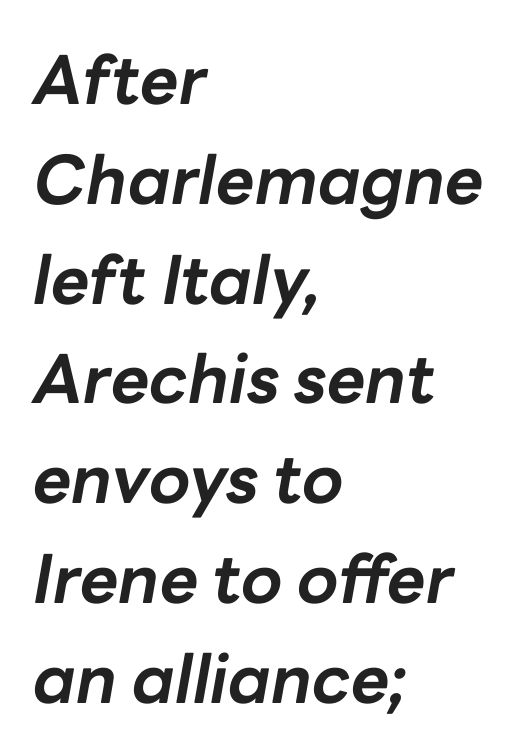
Typeset ragged right — the left edge is the straight one. The passage shown is typed in a proportional face where columns would drift. The space between consecutive lines is moderate. Rendered with sloped, italic letterforms.
